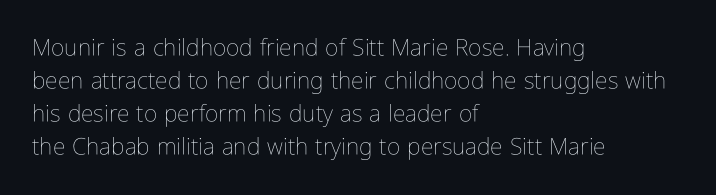
The image shows 23 px text type, upright; set left-aligned, normal line spacing (1.43x), normal letter spacing, not underlined.
